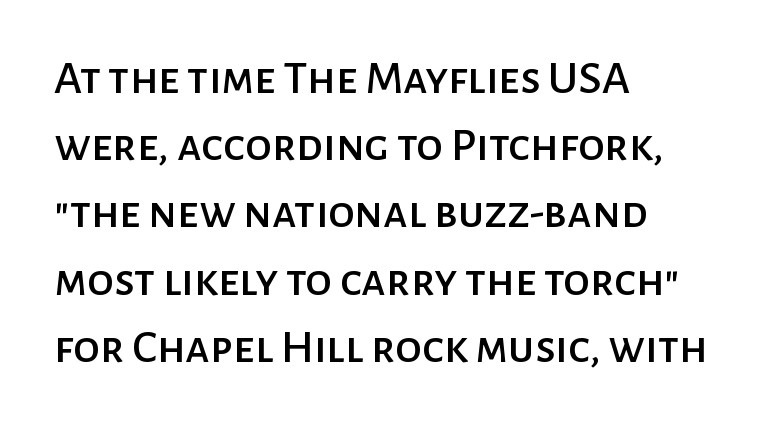
The image shows 48 px sans-serif type, upright; set left-aligned, normal line spacing (1.4x), normal letter spacing, not underlined; low stroke contrast and a medium x-height.
